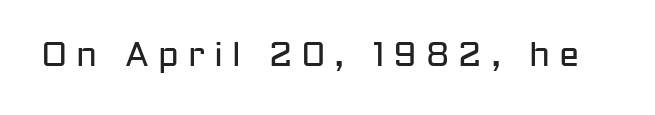
{"serif": "no", "italic": "no", "bold": "no", "weight": "regular", "width": "normal", "stroke_contrast": "low", "x_height": "medium", "monospaced": "no", "underline": "no", "letter_spacing": "wide", "letter_spacing_em": 0.26, "glyph_px": 34}
